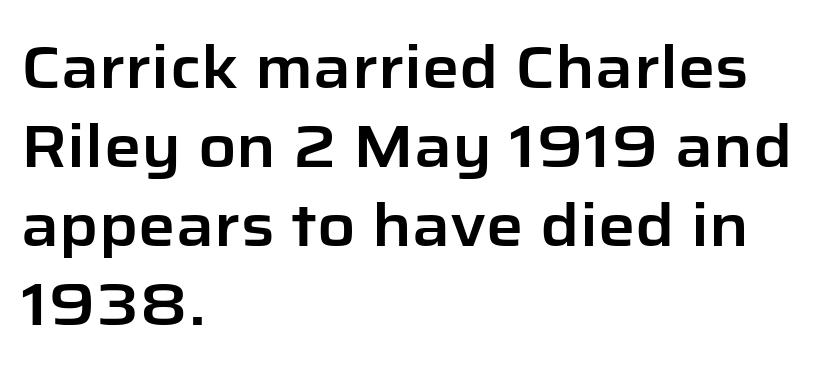
Check the space under the baseline: it is left empty. A normal amount of white space separates one row of letters from the next. The compositor pushed each line to the left boundary. Note the varied advance widths — an 'i' is clearly narrower than an 'm'. Do the letters lean? They stand straight.
